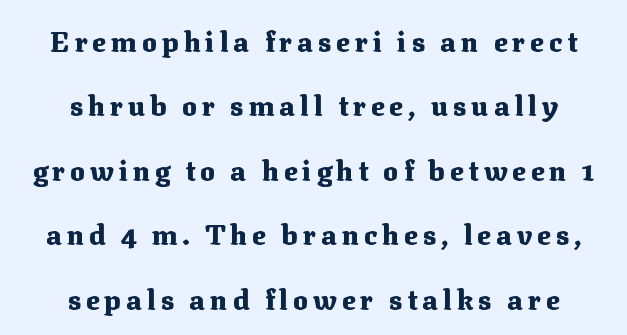
If you drew a line through each stem, it would be perfectly vertical. The leading is generous, giving the passage an open texture. The lines in this sample share a center point and differ in where they start and stop. The passage shown is typeset with a serif family. Nobody drew a line under any word here. Here the designer chose a conventional face with non-uniform glyph widths.
